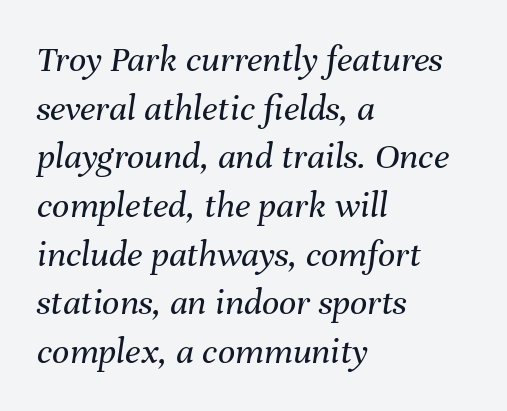
Yep, that's italic — everything's leaning. This sample is left-justified, so line endings fall wherever the words run out. Whoever set this chose a conventional vertical rhythm. Letter spacing: default. The face used here is proportionally spaced, like ordinary book or web type. The letters look calm and open, with moderate or lighter stems.
